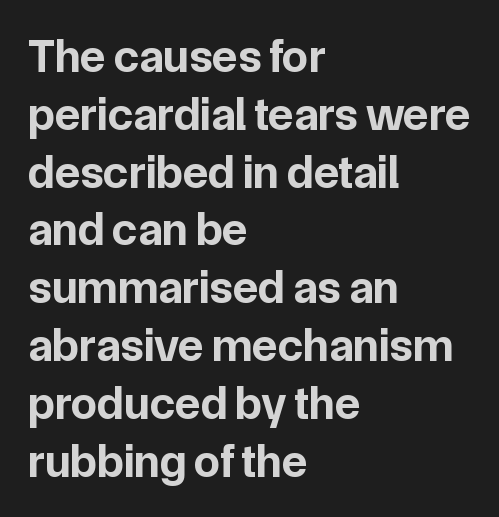
{"serif": "no", "italic": "no", "bold": "yes", "weight": "bold", "width": "normal", "stroke_contrast": "low", "x_height": "medium", "monospaced": "no", "underline": "no", "align": "left", "line_spacing_ratio": 1.23, "letter_spacing": "normal", "letter_spacing_em": 0.0, "glyph_px": 47}
